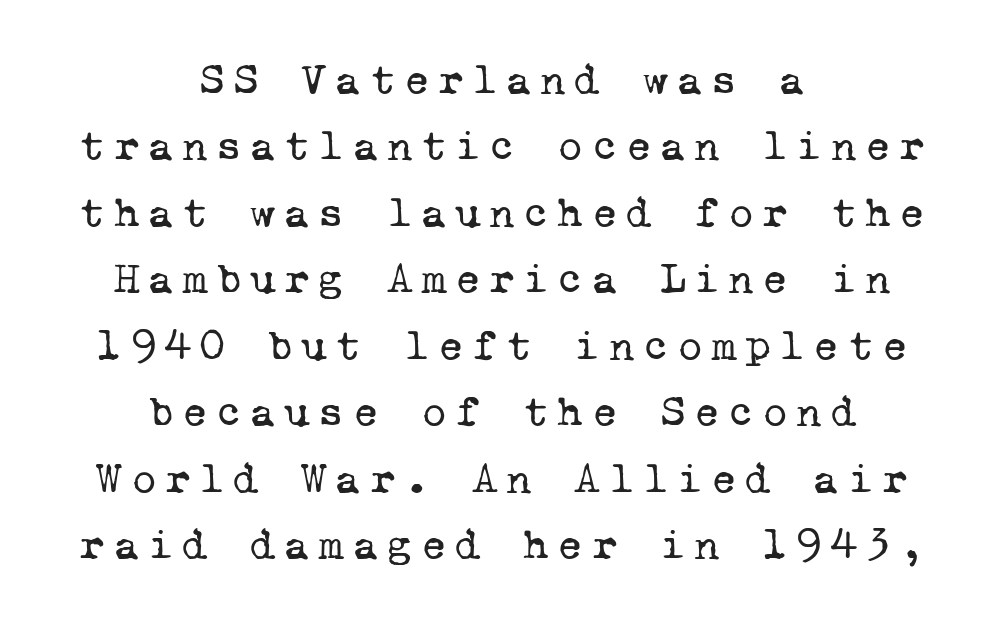
The image shows 44 px regular-weight serif type, monospaced; set centered, normal line spacing (1.51x), not underlined; low stroke contrast and a medium x-height.
